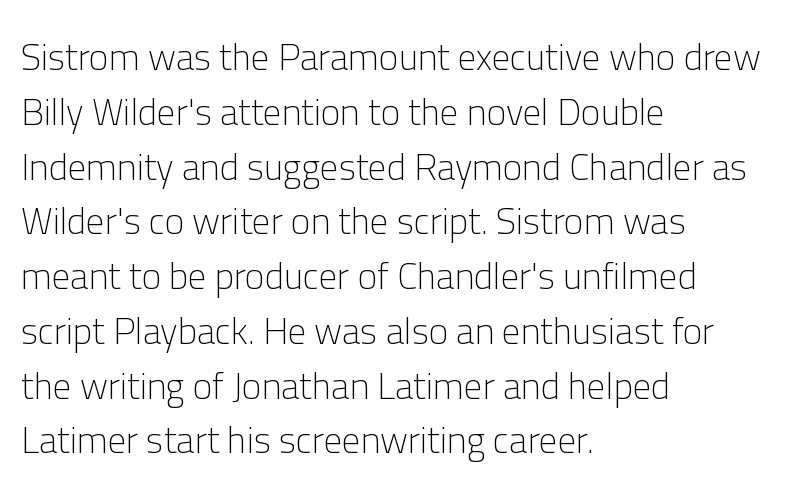
The image shows 37 px light sans-serif type, upright; set left-aligned, normal line spacing (1.48x), normal letter spacing, not underlined; low stroke contrast and a medium x-height.
